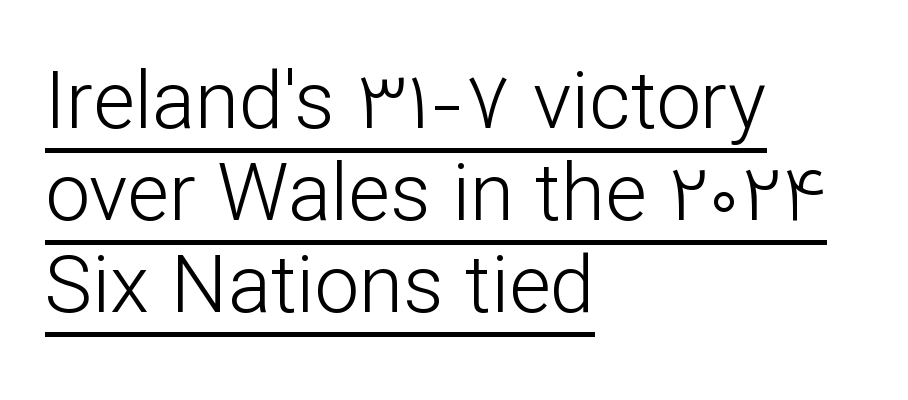
Q: Is the text bold? A: No.
Q: Is the text italic (slanted)? A: No, it is upright.
Q: Is the typeface a serif or a sans-serif typeface? A: Sans-serif.
Q: Is the text underlined? A: Yes.
Q: How is the paragraph aligned? A: Left-aligned.
Q: Is the spacing between letters normal or unusually wide? A: Normal.
Q: Is the spacing between lines tight, normal or loose? A: Tight.
Q: Width (condensed, normal, or wide)? A: Normal.
Q: Stroke contrast? A: Low.
Q: x-height? A: Medium.
Q: Monospaced? A: No.
